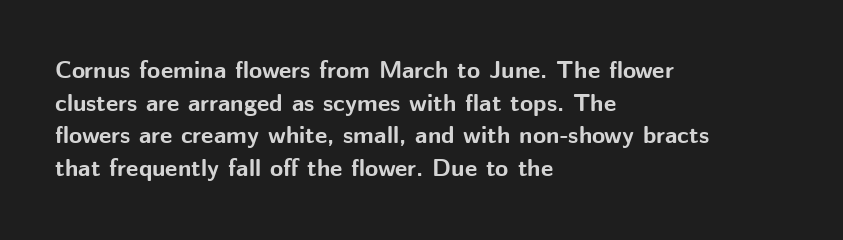
Q: Is the text bold? A: Yes.
Q: Is the text italic (slanted)? A: No, it is upright.
Q: Is the text underlined? A: No.
Q: How is the paragraph aligned? A: Left-aligned.
Q: Is the spacing between letters normal or unusually wide? A: Normal.
Q: Is the spacing between lines tight, normal or loose? A: Normal.
